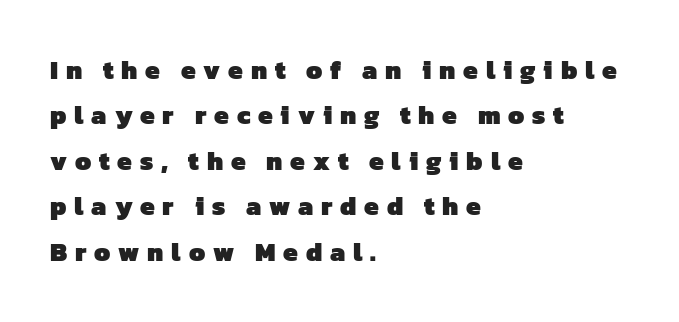
The image shows 26 px bold type; set left-aligned, line spacing 1.75x, unusually wide letter spacing (+0.3 em), not underlined.
